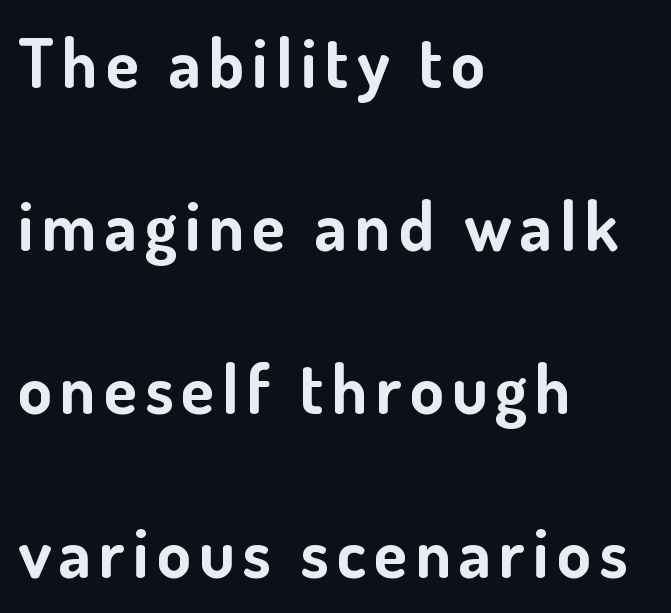
Q: Is the text bold? A: Yes.
Q: Is the text italic (slanted)? A: No, it is upright.
Q: Is the typeface a serif or a sans-serif typeface? A: Sans-serif.
Q: Is the text underlined? A: No.
Q: How is the paragraph aligned? A: Left-aligned.
Q: Is the spacing between lines tight, normal or loose? A: Loose.
Q: Width (condensed, normal, or wide)? A: Normal.
Q: Stroke contrast? A: Low.
Q: x-height? A: Small.
Q: Monospaced? A: No.
